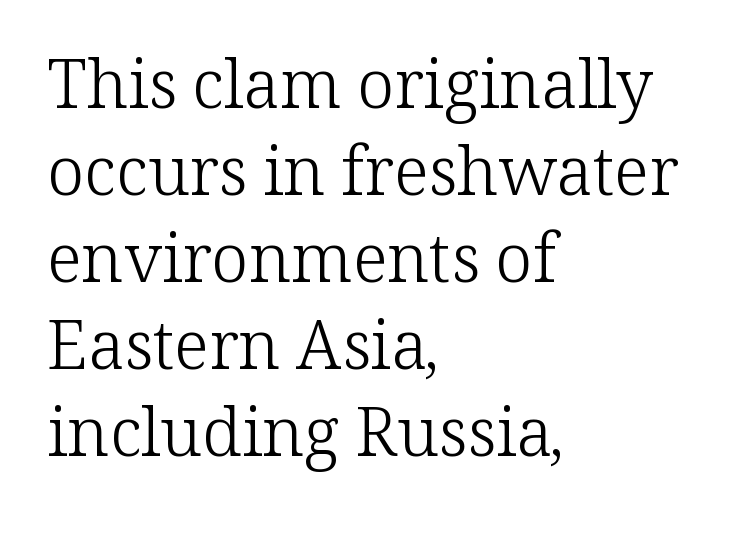
Q: Is the text bold? A: No.
Q: Is the text italic (slanted)? A: No, it is upright.
Q: Is the typeface a serif or a sans-serif typeface? A: Serif.
Q: Is the text underlined? A: No.
Q: How is the paragraph aligned? A: Left-aligned.
Q: Is the spacing between letters normal or unusually wide? A: Normal.
Q: Is the spacing between lines tight, normal or loose? A: Normal.
Q: Width (condensed, normal, or wide)? A: Normal.
Q: Stroke contrast? A: Low.
Q: x-height? A: Medium.
Q: Monospaced? A: No.
